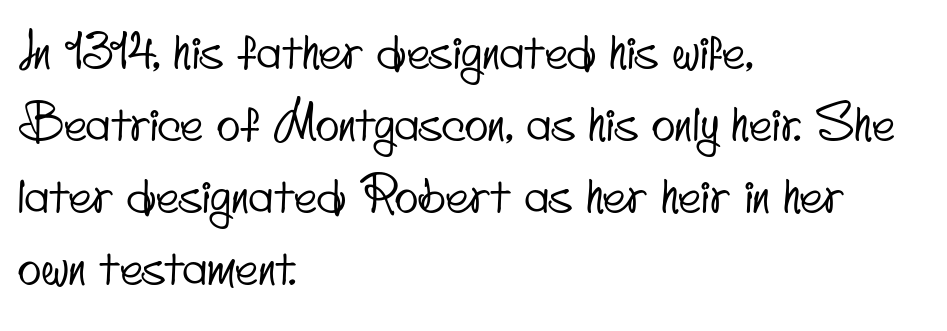
Here the designer chose a conventional face with non-uniform glyph widths. The gap between lines stays unmarked. If you drew a ruler down the left edge, every line would touch it. The line texture is even and compact thanks to regular tracking. Whoever set this chose a conventional vertical rhythm. Nothing sits at the stroke ends, so this counts as sans-serif.
